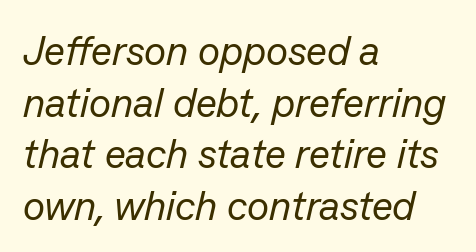
The image shows 41 px regular-weight type, italic (leaning right); set left-aligned, normal line spacing (1.26x), normal letter spacing, not underlined; low stroke contrast and a medium x-height.
